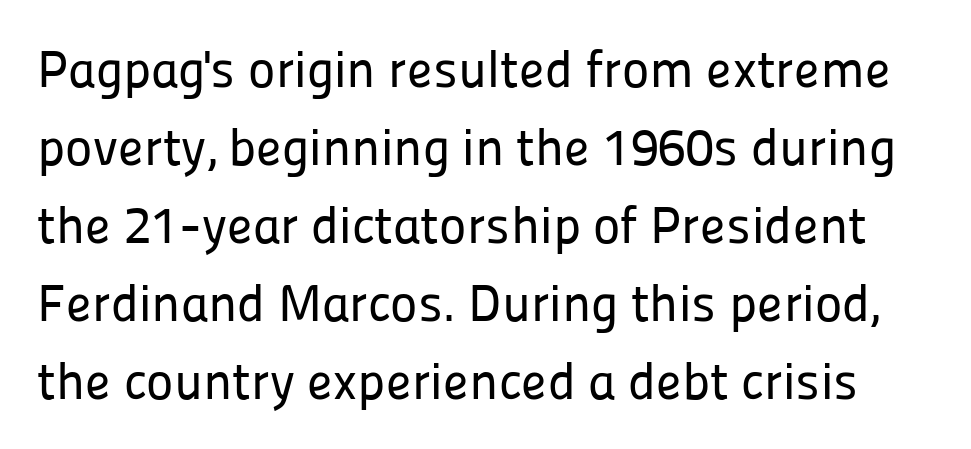
The image shows 52 px sans-serif type, upright; set normal line spacing (1.5x), normal letter spacing, not underlined; low stroke contrast and a medium x-height.
